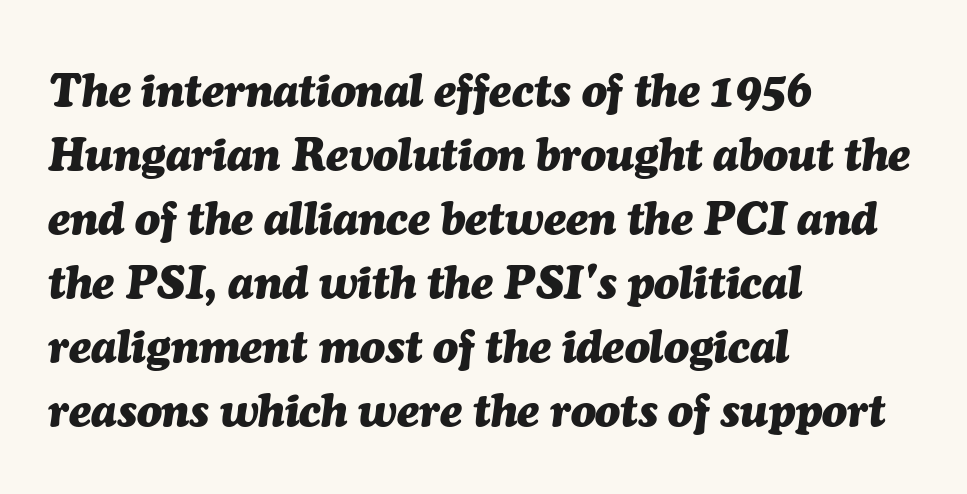
Q: Is the text bold? A: Yes.
Q: Is the text italic (slanted)? A: Yes, it leans right by about 7 degrees.
Q: Is the text underlined? A: No.
Q: How is the paragraph aligned? A: Left-aligned.
Q: Is the spacing between letters normal or unusually wide? A: Normal.
Q: Is the spacing between lines tight, normal or loose? A: Normal.
Q: Width (condensed, normal, or wide)? A: Normal.
Q: Stroke contrast? A: Medium.
Q: x-height? A: Medium.
Q: Monospaced? A: No.
